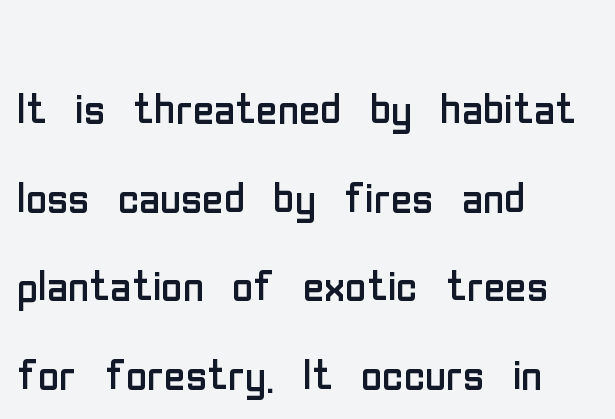
Q: Is the text bold? A: No.
Q: Is the text italic (slanted)? A: No, it is upright.
Q: Is the typeface a serif or a sans-serif typeface? A: Sans-serif.
Q: Is the text underlined? A: No.
Q: How is the paragraph aligned? A: Left-aligned.
Q: Is the spacing between letters normal or unusually wide? A: Normal.
Q: Is the spacing between lines tight, normal or loose? A: Normal.
Q: Width (condensed, normal, or wide)? A: Condensed.
Q: Stroke contrast? A: Low.
Q: x-height? A: Medium.
Q: Monospaced? A: No.
